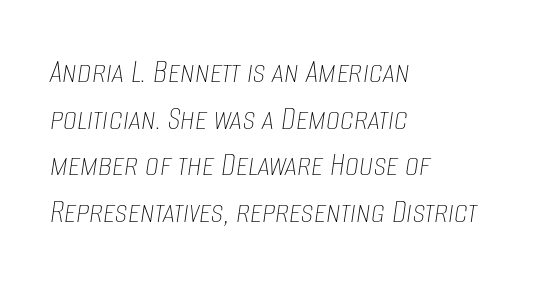
The image shows 35 px thin, condensed type, italic (leaning right); set left-aligned, normal line spacing (1.33x), normal letter spacing, not underlined; low stroke contrast and a large x-height.
